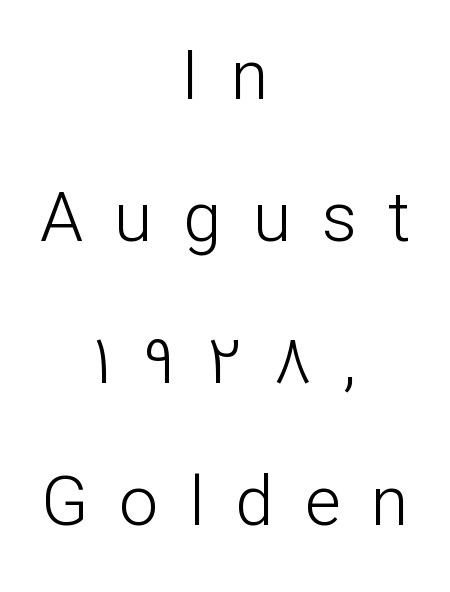
Is there much room between lines? Yes — plenty of vertical air separates them. Clear beneath every line of the passage. The face used here is proportionally spaced, like ordinary book or web type. The whitespace from short lines is split evenly between both sides. The letters stand upright; this is a roman face. The strokes are not fattened; the text isn't bold.
